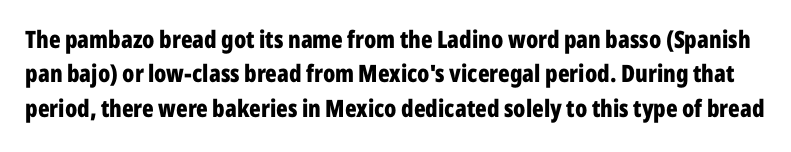
The passage shown has conventional tracking throughout. Any mark beneath the type? The region is blank. It's the straight-up-and-down kind of type. The vertical gap from one line to the next is medium.
